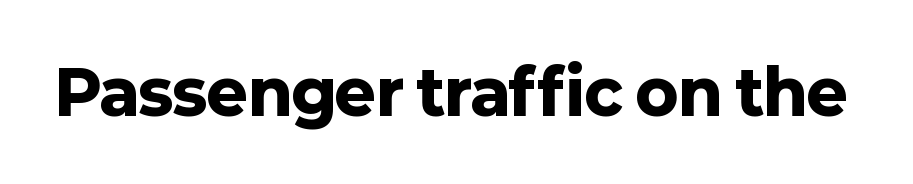
{"serif": "no", "italic": "no", "bold": "yes", "weight": "heavy", "width": "normal", "stroke_contrast": "low", "x_height": "medium", "monospaced": "no", "underline": "no", "letter_spacing": "normal", "letter_spacing_em": 0.0, "glyph_px": 62}
